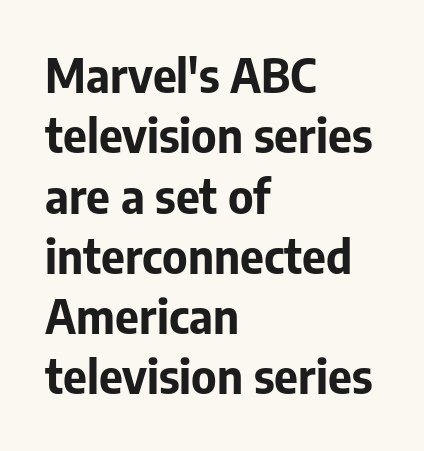
{"serif": "no", "italic": "no", "bold": "yes", "weight": "bold", "width": "normal", "stroke_contrast": "low", "x_height": "medium", "monospaced": "no", "underline": "no", "align": "left", "line_spacing": "normal", "line_spacing_ratio": 1.31, "letter_spacing": "normal", "letter_spacing_em": 0.0, "glyph_px": 46}
